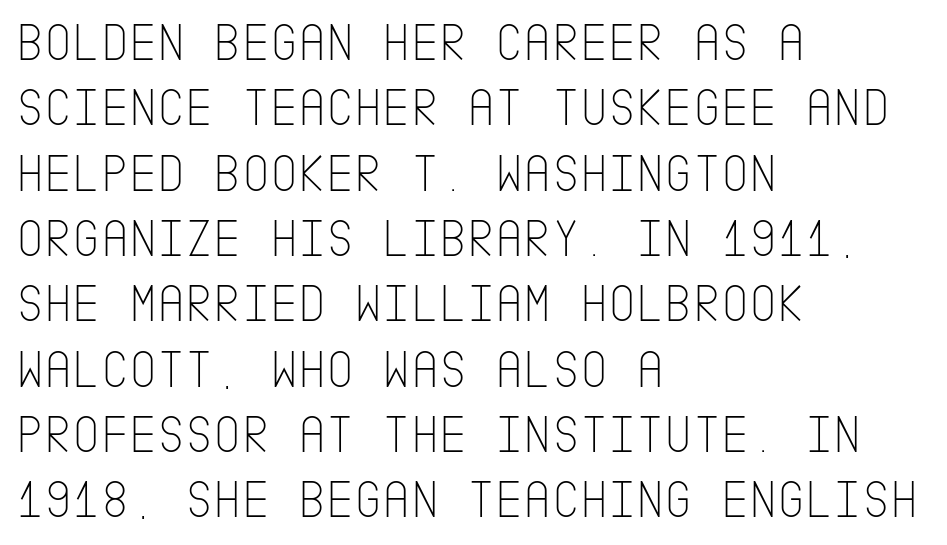
Q: Is the text bold? A: No.
Q: Is the text italic (slanted)? A: No, it is upright.
Q: Is the typeface a serif or a sans-serif typeface? A: Sans-serif.
Q: Is the text underlined? A: No.
Q: How is the paragraph aligned? A: Left-aligned.
Q: Is the spacing between letters normal or unusually wide? A: Normal.
Q: Width (condensed, normal, or wide)? A: Condensed.
Q: Stroke contrast? A: Low.
Q: x-height? A: Large.
